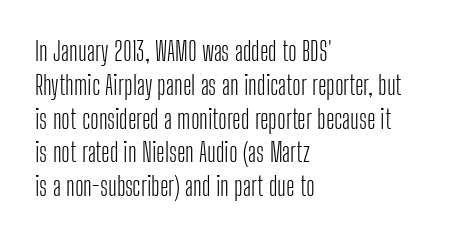
Descenders are the only things crossing below the line. Vertical strokes here are truly vertical. Compared with typical paragraphs, the rows here are spaced about the same. The setting favours the left margin, as ordinary paragraphs usually do.
